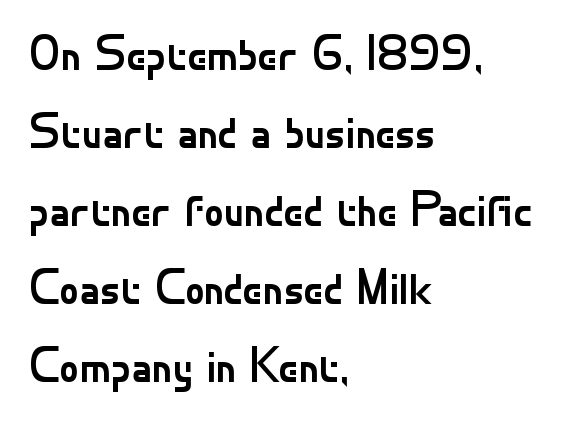
Q: Is the text bold? A: No.
Q: Is the text italic (slanted)? A: No, it is upright.
Q: Is the typeface a serif or a sans-serif typeface? A: Sans-serif.
Q: Is the text underlined? A: No.
Q: How is the paragraph aligned? A: Left-aligned.
Q: Is the spacing between letters normal or unusually wide? A: Normal.
Q: Is the spacing between lines tight, normal or loose? A: Normal.
Q: Width (condensed, normal, or wide)? A: Normal.
Q: Stroke contrast? A: Low.
Q: x-height? A: Small.
Q: Monospaced? A: No.
